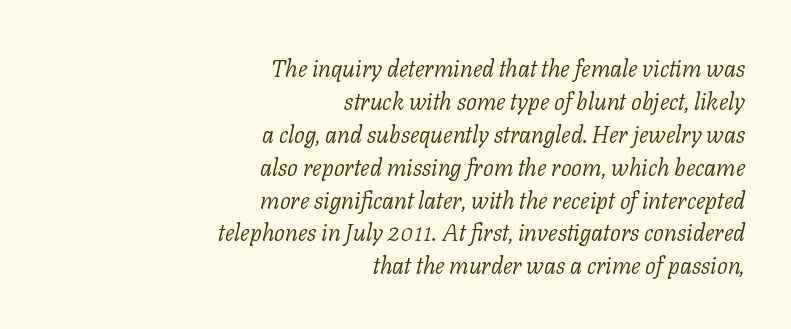
The image shows 24 px text type, italic (leaning right); set right-aligned, normal line spacing (1.37x), normal letter spacing, not underlined.
